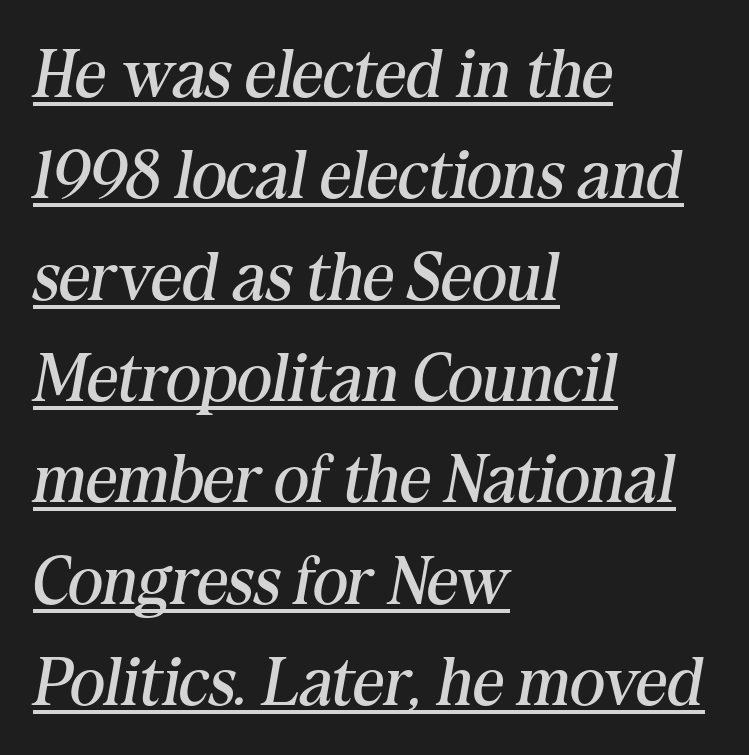
Q: Is the text bold? A: No.
Q: Is the text italic (slanted)? A: Yes, it leans right by about 10 degrees.
Q: Is the typeface a serif or a sans-serif typeface? A: Serif.
Q: Is the text underlined? A: Yes.
Q: How is the paragraph aligned? A: Left-aligned.
Q: Is the spacing between letters normal or unusually wide? A: Normal.
Q: Is the spacing between lines tight, normal or loose? A: Normal.
Q: Width (condensed, normal, or wide)? A: Normal.
Q: Stroke contrast? A: Medium.
Q: x-height? A: Medium.
Q: Monospaced? A: No.
